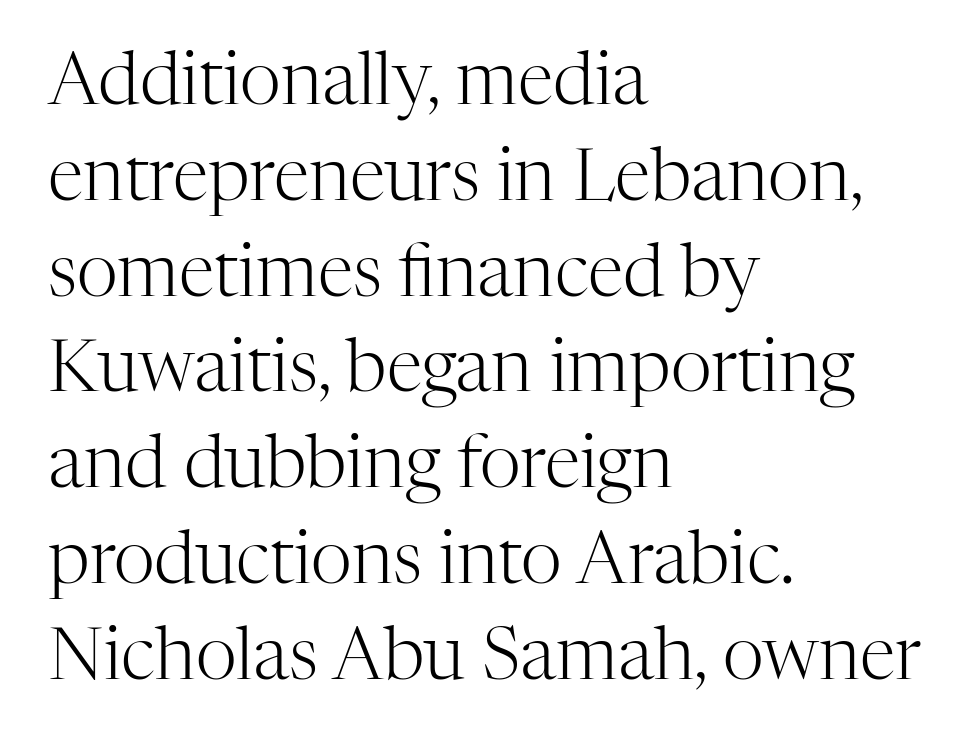
Q: Is the text bold? A: No.
Q: Is the text italic (slanted)? A: No, it is upright.
Q: Is the typeface a serif or a sans-serif typeface? A: Serif.
Q: Is the text underlined? A: No.
Q: How is the paragraph aligned? A: Left-aligned.
Q: Is the spacing between letters normal or unusually wide? A: Normal.
Q: Is the spacing between lines tight, normal or loose? A: Normal.
Q: Width (condensed, normal, or wide)? A: Normal.
Q: Stroke contrast? A: High.
Q: x-height? A: Medium.
Q: Monospaced? A: No.
